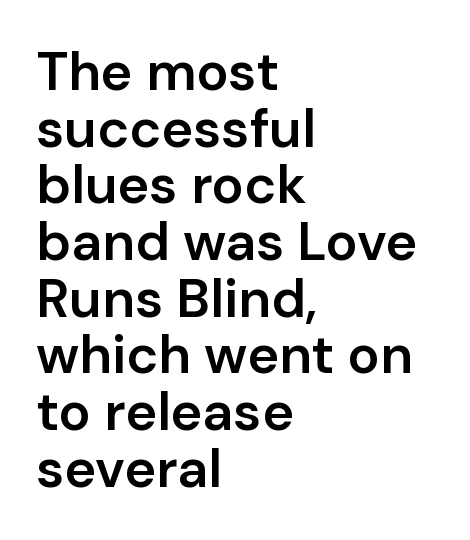
{"serif": "no", "italic": "no", "bold": "semi", "weight": "semibold", "width": "normal", "stroke_contrast": "low", "x_height": "medium", "monospaced": "no", "underline": "no", "align": "left", "line_spacing": "tight", "line_spacing_ratio": 1.05, "letter_spacing": "normal", "letter_spacing_em": 0.0, "glyph_px": 54}
